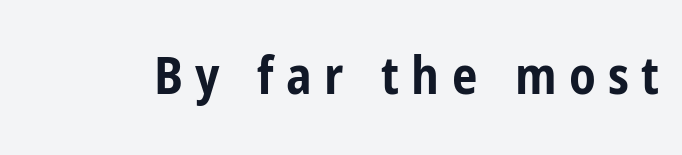
Quick note: not italic, upright. The passage shown has open, widely tracked lettering throughout. These lines carry a lot of weight — the face is fully bold. Character widths vary here, with narrow letters taking less room than wide ones. Check where the strokes stop: nothing finishes them off — pure sans.
